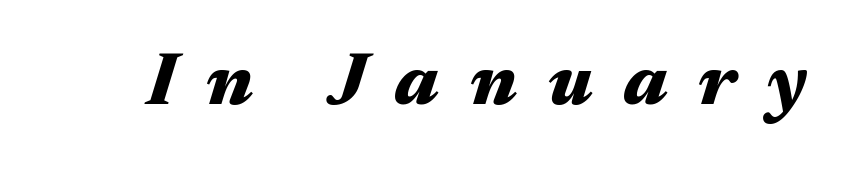
Q: Is the text bold? A: Yes.
Q: Is the text italic (slanted)? A: Yes, it leans right by about 17 degrees.
Q: Is the text underlined? A: No.
Q: Is the spacing between letters normal or unusually wide? A: Unusually wide.
Q: Width (condensed, normal, or wide)? A: Wide.
Q: Stroke contrast? A: Medium.
Q: x-height? A: Medium.
Q: Monospaced? A: No.
